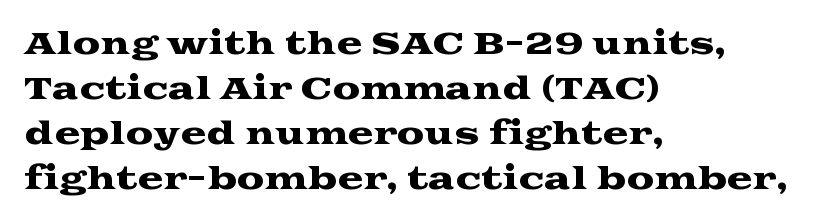
{"serif": "yes", "italic": "no", "width": "wide", "stroke_contrast": "medium", "x_height": "medium", "monospaced": "no", "underline": "no", "align": "left", "line_spacing": "normal", "line_spacing_ratio": 1.45, "letter_spacing": "normal", "letter_spacing_em": 0.0, "glyph_px": 31}
